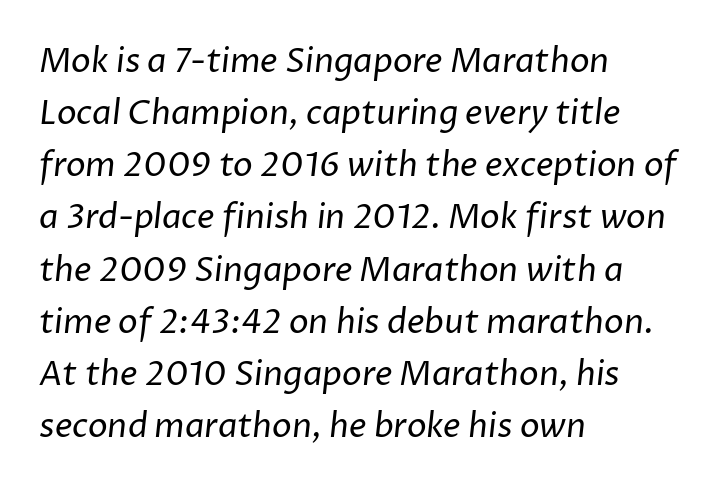
The image shows 33 px regular-weight sans-serif type; set left-aligned, normal line spacing (1.58x), normal letter spacing, not underlined; low stroke contrast and a medium x-height.
